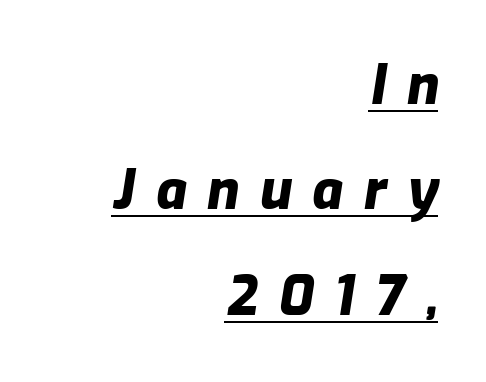
{"italic": "yes", "lean": "right", "slant_degrees": 9, "bold": "yes", "weight": "heavy", "width": "normal", "stroke_contrast": "low", "x_height": "medium", "monospaced": "no", "underline": "yes", "align": "right", "line_spacing": "loose", "line_spacing_ratio": 1.95, "letter_spacing": "wide", "letter_spacing_em": 0.38, "glyph_px": 54}
